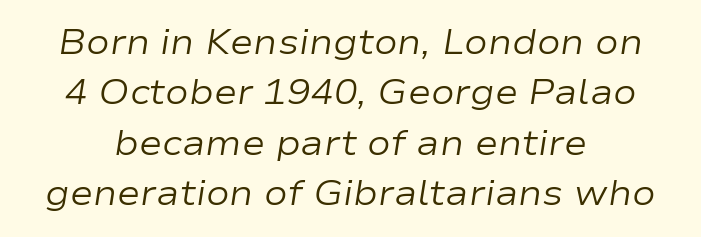
The image shows 35 px regular-weight, wide type, italic (leaning right); set normal line spacing (1.44x), normal letter spacing, not underlined; low stroke contrast and a medium x-height.
